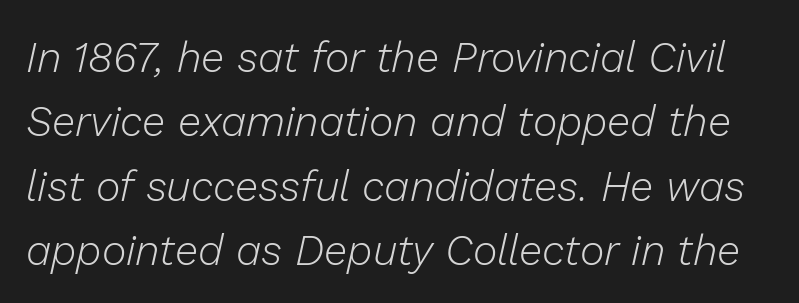
{"italic": "yes", "lean": "right", "slant_degrees": 13, "bold": "no", "weight": "light", "width": "normal", "stroke_contrast": "low", "x_height": "medium", "monospaced": "no", "underline": "no", "line_spacing": "normal", "line_spacing_ratio": 1.53, "letter_spacing": "normal", "letter_spacing_em": 0.0, "glyph_px": 42}
